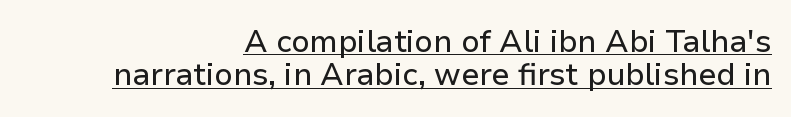
The image shows 31 px sans-serif type, upright; set right-aligned, tight line spacing (1.07x), normal letter spacing, underlined; low stroke contrast and a medium x-height.
